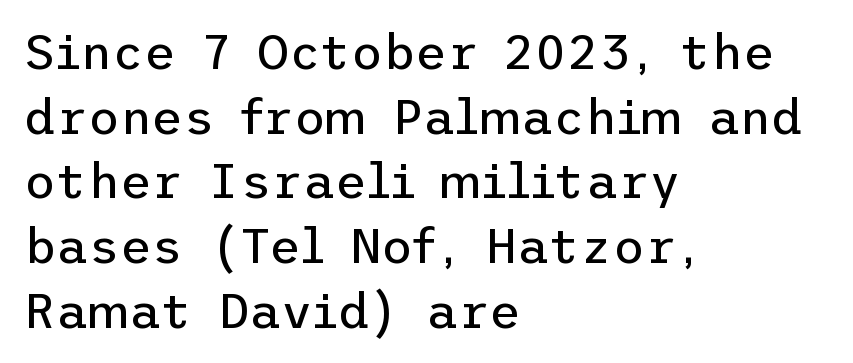
{"serif": "no", "italic": "no", "bold": "no", "weight": "regular", "width": "normal", "stroke_contrast": "low", "x_height": "medium", "underline": "no", "align": "left", "line_spacing": "normal", "line_spacing_ratio": 1.32, "letter_spacing": "normal", "letter_spacing_em": 0.0, "glyph_px": 49}
